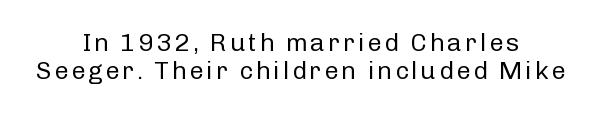
Q: Is the text bold? A: No.
Q: Is the text italic (slanted)? A: No, it is upright.
Q: Is the text underlined? A: No.
Q: How is the paragraph aligned? A: Centered.
Q: Is the spacing between lines tight, normal or loose? A: Tight.
